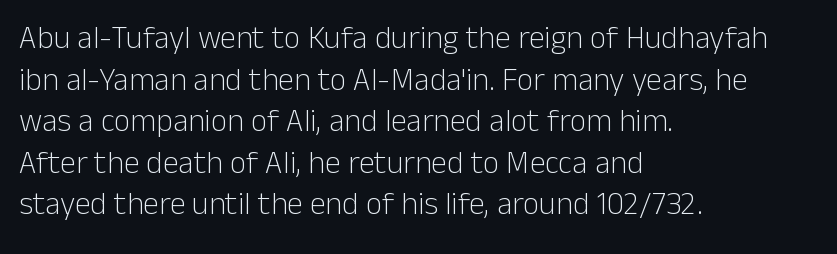
Think of a printed novel: that variable character pitch is what you see here. Anything drawn beneath the words? Only blank space. The face used here is a sans, in the tradition of grotesques and geometrics. Layout note: lines flush left. The face looks like a standard text weight, possibly lighter. The rendering uses a moderate line-height, typical for paragraphs.
